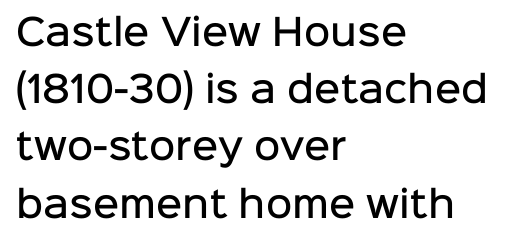
The specimen omits any rule beneath the text block's lines. How are the letters spaced? Ordinarily, with no added tracking. Look at the stroke-to-counter ratio: somewhat heavy, a semibold. The text block is weighted toward the left margin, trailing off unevenly rightward. Looks like regular typesetting: each glyph gets only the width it needs. The rendering shows plain stroke endings on the letterforms — a sans-serif design.
